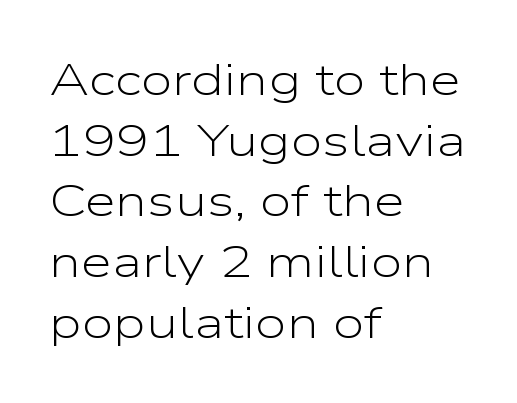
Q: Is the text bold? A: No.
Q: Is the text italic (slanted)? A: No, it is upright.
Q: Is the typeface a serif or a sans-serif typeface? A: Sans-serif.
Q: Is the text underlined? A: No.
Q: How is the paragraph aligned? A: Left-aligned.
Q: Is the spacing between letters normal or unusually wide? A: Normal.
Q: Is the spacing between lines tight, normal or loose? A: Normal.
Q: Width (condensed, normal, or wide)? A: Wide.
Q: Stroke contrast? A: Low.
Q: x-height? A: Medium.
Q: Monospaced? A: No.
